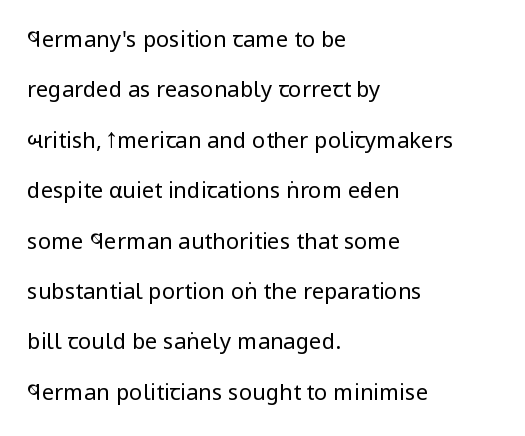
The image shows 22 px text type, upright; set left-aligned, loose line spacing (2.29x), normal letter spacing, not underlined.
